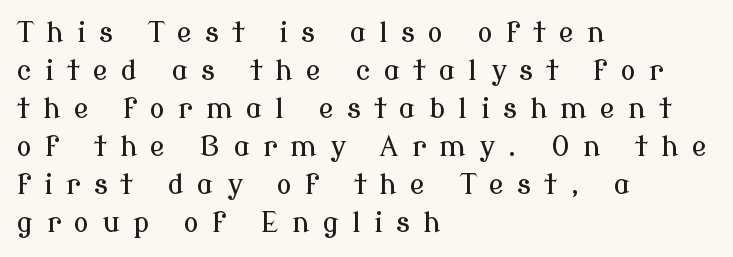
{"serif": "yes", "italic": "no", "width": "normal", "stroke_contrast": "low", "x_height": "medium", "monospaced": "no", "underline": "no", "align": "left", "line_spacing": "normal", "line_spacing_ratio": 1.36, "letter_spacing": "wide", "letter_spacing_em": 0.47, "glyph_px": 28}
